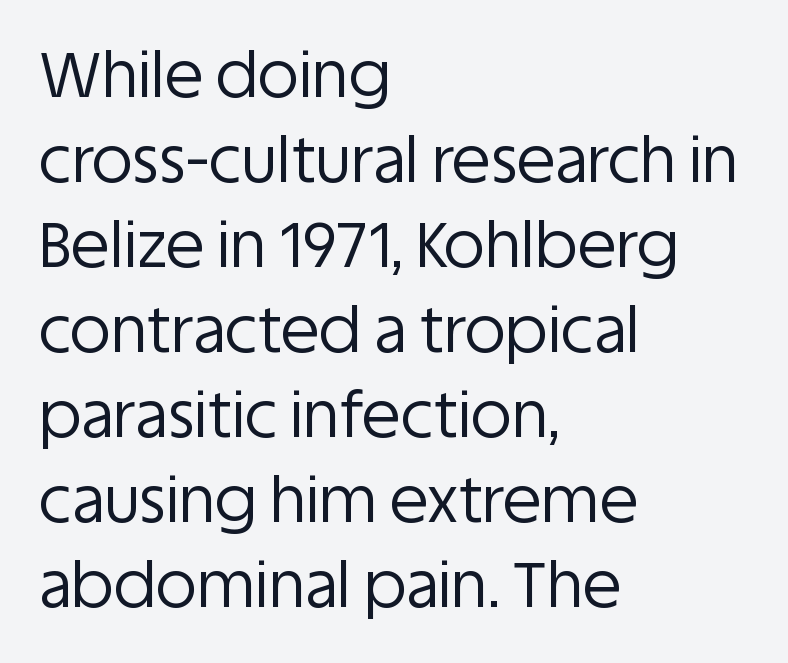
{"serif": "no", "italic": "no", "bold": "no", "weight": "regular", "width": "normal", "stroke_contrast": "low", "x_height": "large", "monospaced": "no", "underline": "no", "align": "left", "line_spacing": "normal", "line_spacing_ratio": 1.35, "letter_spacing": "normal", "letter_spacing_em": 0.0, "glyph_px": 63}
